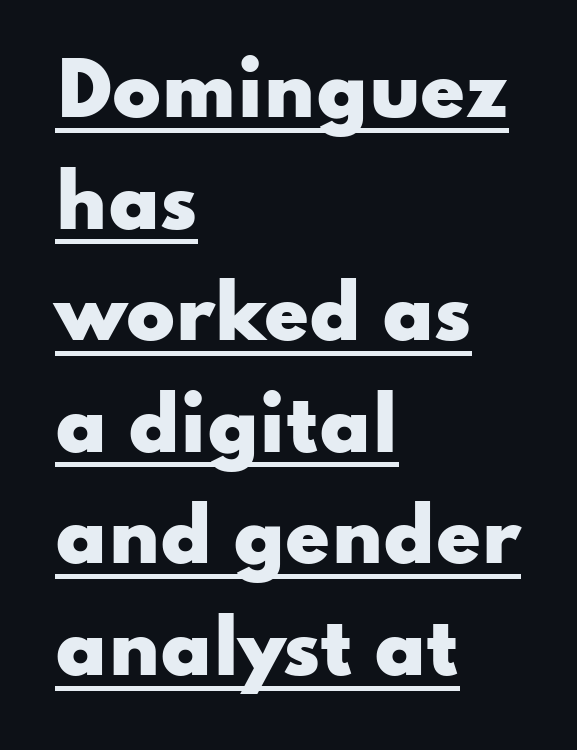
{"serif": "no", "italic": "no", "bold": "yes", "weight": "heavy", "width": "wide", "stroke_contrast": "low", "x_height": "small", "monospaced": "no", "underline": "yes", "align": "left", "line_spacing": "normal", "line_spacing_ratio": 1.55, "letter_spacing": "normal", "letter_spacing_em": 0.0, "glyph_px": 72}
